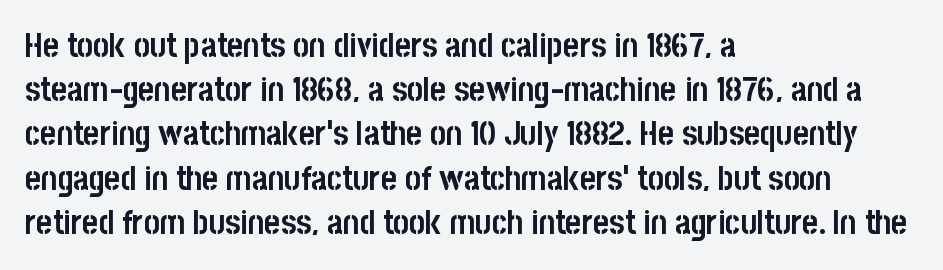
Proportional: the letters do not fall into vertical columns. The characters look thick and weighty, a clear bold. In CSS terms this would be text-align: left. Observe the absence of serifs on each vertical stroke in this sample. In terms of letterspacing, this is plain default setting. Bare-footed words on every line.
